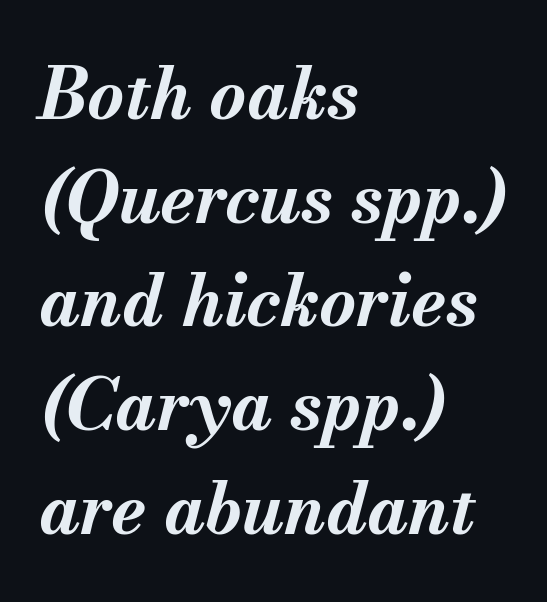
Q: Is the text bold? A: Yes.
Q: Is the text italic (slanted)? A: Yes, it leans right by about 13 degrees.
Q: Is the text underlined? A: No.
Q: How is the paragraph aligned? A: Left-aligned.
Q: Is the spacing between letters normal or unusually wide? A: Normal.
Q: Is the spacing between lines tight, normal or loose? A: Normal.
Q: Width (condensed, normal, or wide)? A: Normal.
Q: Stroke contrast? A: Medium.
Q: x-height? A: Small.
Q: Monospaced? A: No.
